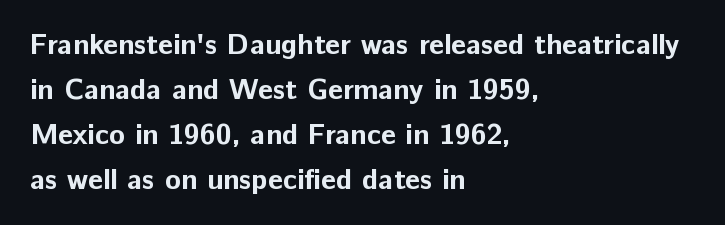
The image shows 29 px bold sans-serif type, upright; set left-aligned, normal line spacing (1.55x), normal letter spacing, not underlined; low stroke contrast and a medium x-height.
